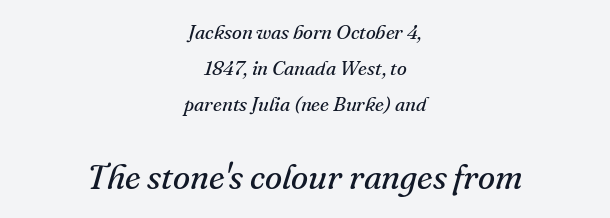
Q: Is the text bold? A: No.
Q: Is the text italic (slanted)? A: Yes, it leans right by about 16 degrees.
Q: Is the typeface a serif or a sans-serif typeface? A: Serif.
Q: Is the text underlined? A: No.
Q: How is the paragraph aligned? A: Centered.
Q: Is the spacing between letters normal or unusually wide? A: Normal.
Q: Which block of text is set in a larger size, the first (top) or the second (bottom)? A: The second (bottom) one.
Q: Width (condensed, normal, or wide)? A: Normal.
Q: Stroke contrast? A: Medium.
Q: x-height? A: Small.
Q: Monospaced? A: No.
